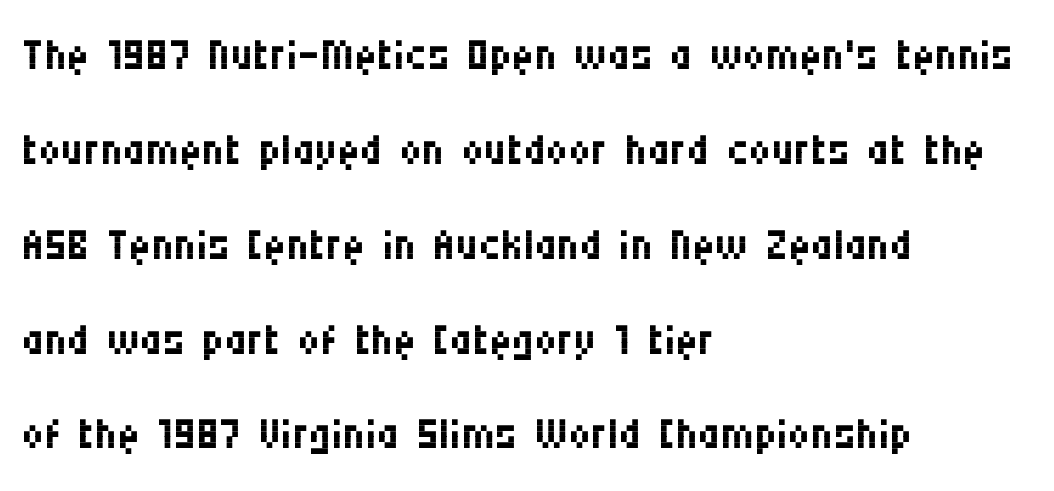
Q: Is the text bold? A: No.
Q: Is the text italic (slanted)? A: No, it is upright.
Q: Is the typeface a serif or a sans-serif typeface? A: Sans-serif.
Q: Is the text underlined? A: No.
Q: How is the paragraph aligned? A: Left-aligned.
Q: Is the spacing between letters normal or unusually wide? A: Normal.
Q: Is the spacing between lines tight, normal or loose? A: Normal.
Q: Width (condensed, normal, or wide)? A: Condensed.
Q: Stroke contrast? A: Medium.
Q: x-height? A: Large.
Q: Monospaced? A: No.
